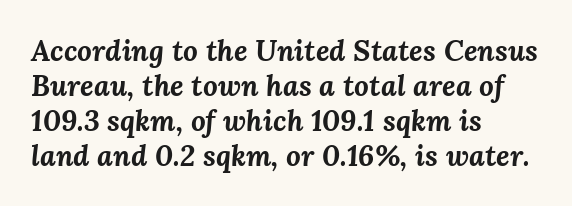
{"italic": "yes", "lean": "right", "slant_degrees": 3, "bold": "yes", "weight": "bold", "width": "normal", "stroke_contrast": "medium", "x_height": "medium", "monospaced": "no", "underline": "no", "align": "left", "line_spacing_ratio": 1.21, "letter_spacing": "normal", "letter_spacing_em": 0.0, "glyph_px": 29}
